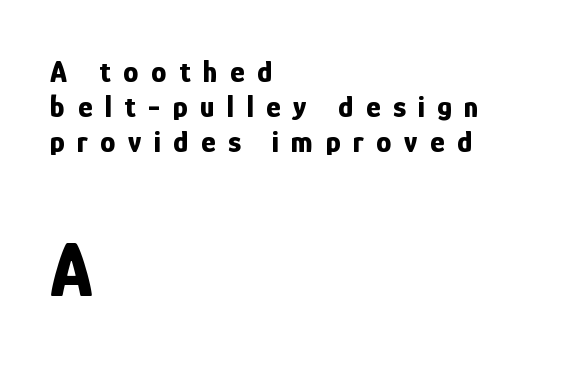
Q: Is the text bold? A: Yes.
Q: Is the text italic (slanted)? A: No, it is upright.
Q: Is the typeface a serif or a sans-serif typeface? A: Sans-serif.
Q: Is the text underlined? A: No.
Q: How is the paragraph aligned? A: Left-aligned.
Q: Is the spacing between letters normal or unusually wide? A: Unusually wide.
Q: Is the spacing between lines tight, normal or loose? A: Tight.
Q: Which block of text is set in a larger size, the first (top) or the second (bottom)? A: The second (bottom) one.
Q: Width (condensed, normal, or wide)? A: Condensed.
Q: Stroke contrast? A: Low.
Q: x-height? A: Medium.
Q: Monospaced? A: No.
